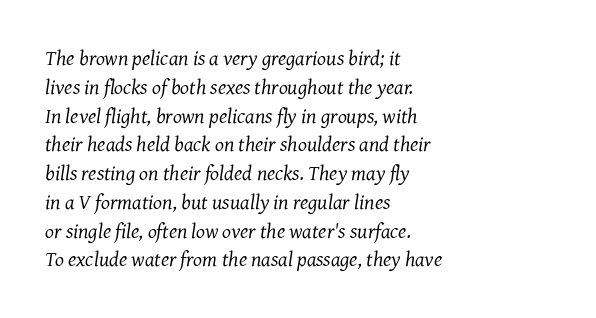
{"italic": "yes", "lean": "right", "slant_degrees": 7, "bold": "no", "underline": "no", "align": "left", "line_spacing": "normal", "line_spacing_ratio": 1.37, "letter_spacing": "normal", "letter_spacing_em": 0.0, "glyph_px": 21}
